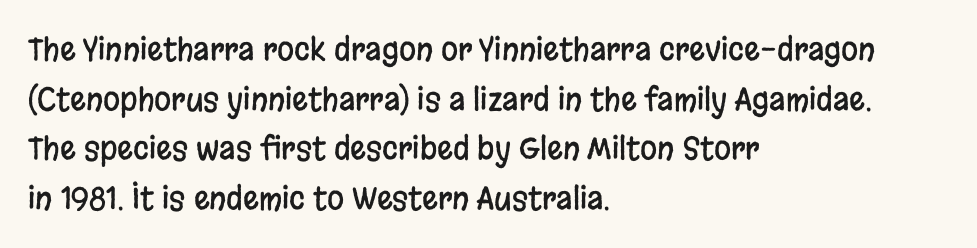
The image shows 31 px condensed sans-serif type, upright; set left-aligned, normal line spacing (1.6x), normal letter spacing, not underlined; low stroke contrast and a large x-height.
